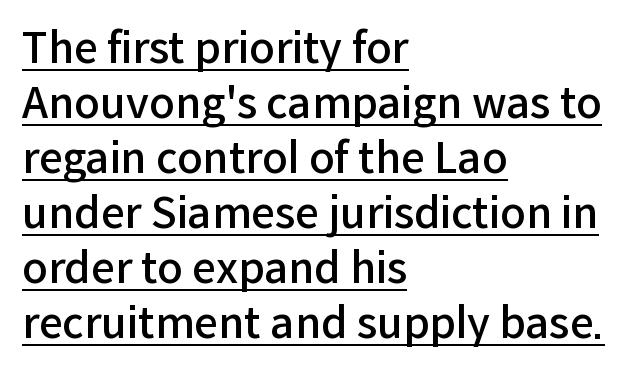
The line texture is even and compact thanks to regular tracking. The face used here is proportionally spaced, like ordinary book or web type. These words are printed semibold, heavier than regular yet not bold. A continuous stroke trails under the words, as in a hyperlink. Serifs: no, the terminals of the letterforms are clean.
